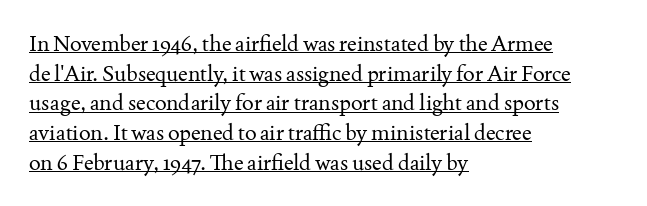
The cut favours lightness, reaching ordinary text weight at its darkest. This sample uses plain, unmodified letter spacing. This rendering uses left alignment, leaving the right contour irregular. The passage shown stacks its lines at a standard gap. Nope, not italic — everything's standing straight. A rule runs beneath these lines of type.
